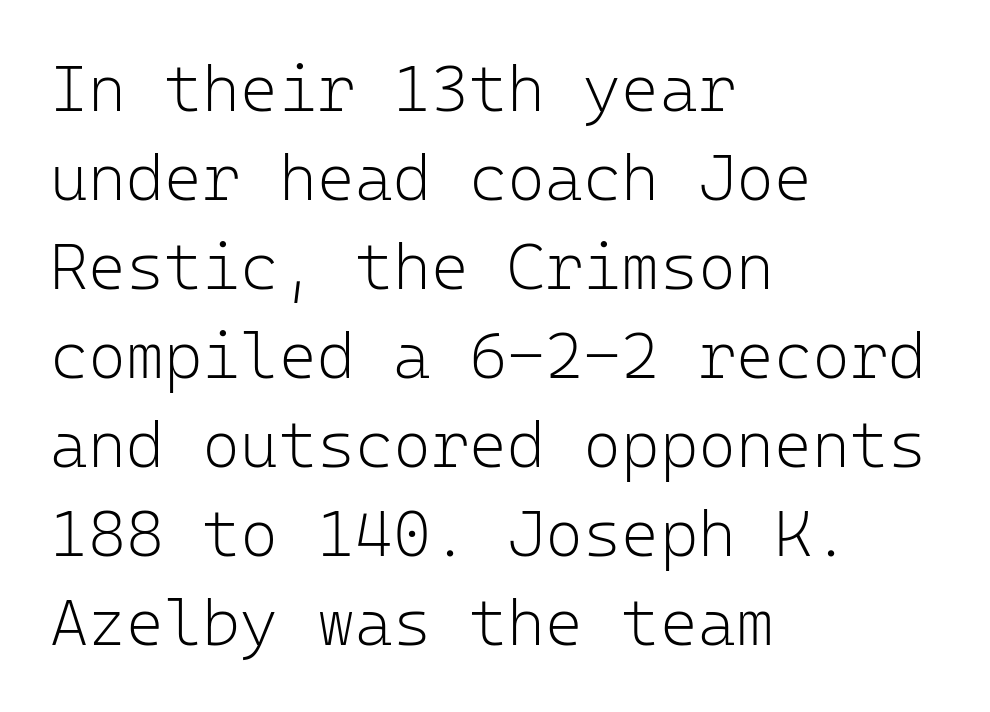
Q: Is the text bold? A: No.
Q: Is the text italic (slanted)? A: No, it is upright.
Q: Is the typeface a serif or a sans-serif typeface? A: Sans-serif.
Q: Is the text underlined? A: No.
Q: How is the paragraph aligned? A: Left-aligned.
Q: Is the spacing between letters normal or unusually wide? A: Normal.
Q: Is the spacing between lines tight, normal or loose? A: Normal.
Q: Width (condensed, normal, or wide)? A: Normal.
Q: Stroke contrast? A: Low.
Q: x-height? A: Medium.
Q: Monospaced? A: Yes.
